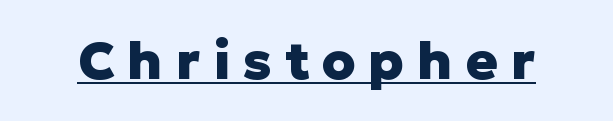
These characters rest on top of a visible drawn line. Students, note that the glyphs here are deliberately spaced far apart. In terms of letterform style, serifs are entirely absent. This is roman type, the default non-slanted kind. Plenty of ink on the page — the face is bold. These lines are rendered in a variable-pitch font.
